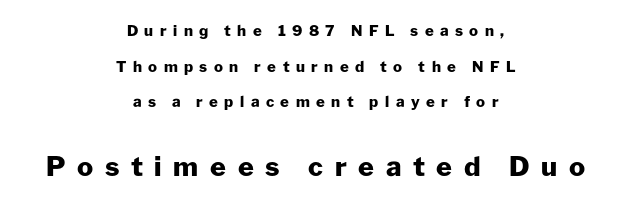
Q: Is the text bold? A: Yes.
Q: Is the text italic (slanted)? A: No, it is upright.
Q: Is the text underlined? A: No.
Q: How is the paragraph aligned? A: Centered.
Q: Is the spacing between letters normal or unusually wide? A: Unusually wide.
Q: Is the spacing between lines tight, normal or loose? A: Loose.
Q: Which block of text is set in a larger size, the first (top) or the second (bottom)? A: The second (bottom) one.
